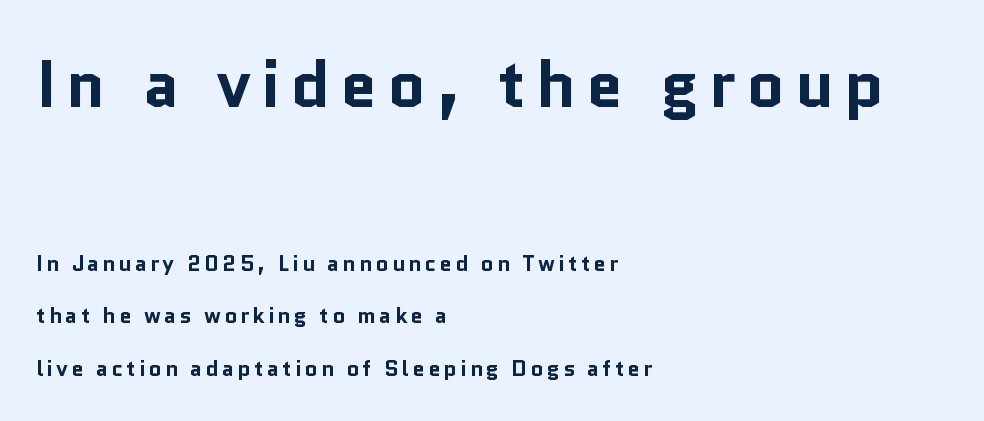
No italicization has been applied; the sample stays upright. Typographically, this falls in the sans-serif category. The letters are bold, with thick, heavy strokes. The designer gave the opening block more size than the closing block.
